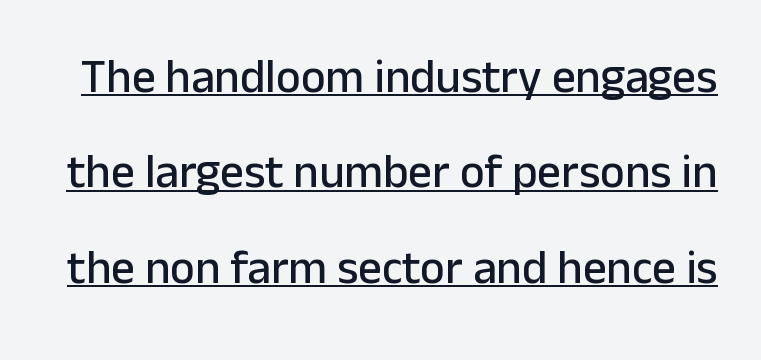
The horizontal fit of the characters is conventional and even. Each line of the rendering has a horizontal stroke beneath the glyphs. Proportional: the letters do not fall into vertical columns. Notice how the stems are strictly vertical — no italics here.
